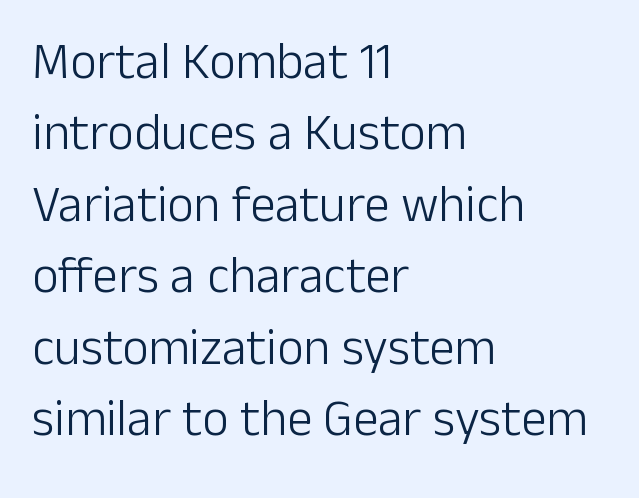
The image shows 51 px light sans-serif type, upright; set left-aligned, normal line spacing (1.4x), normal letter spacing, not underlined; low stroke contrast and a medium x-height.
